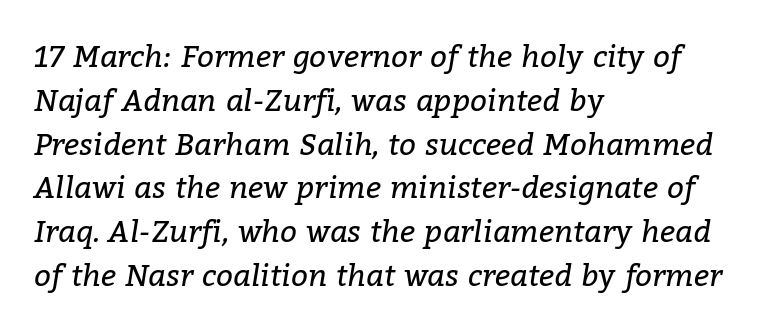
{"serif": "yes", "italic": "yes", "lean": "right", "slant_degrees": 9, "bold": "no", "weight": "regular", "width": "normal", "stroke_contrast": "low", "x_height": "medium", "monospaced": "no", "underline": "no", "align": "left", "line_spacing": "normal", "line_spacing_ratio": 1.46, "letter_spacing": "normal", "letter_spacing_em": 0.0, "glyph_px": 30}
